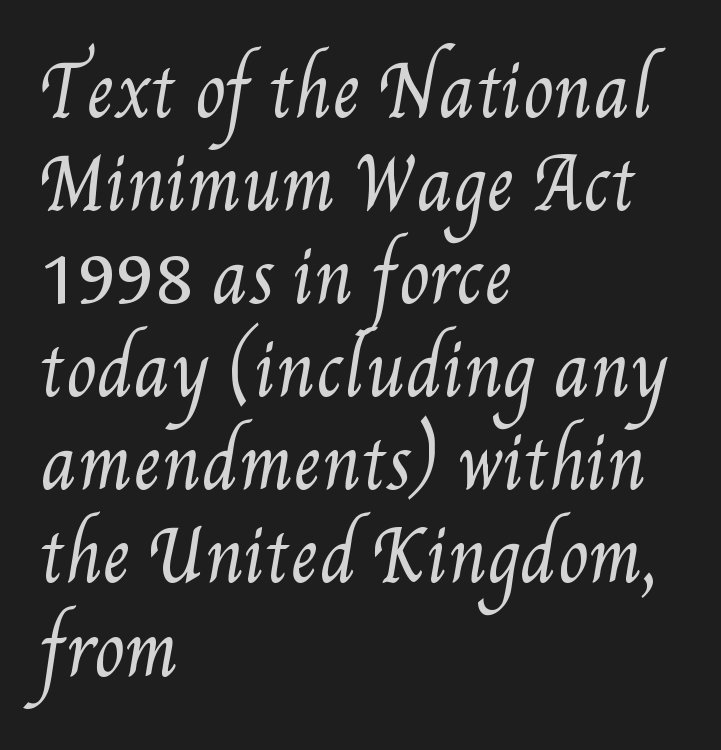
The image shows 70 px regular-weight, condensed type; set left-aligned, normal line spacing (1.33x), normal letter spacing, not underlined; medium stroke contrast and a small x-height.
